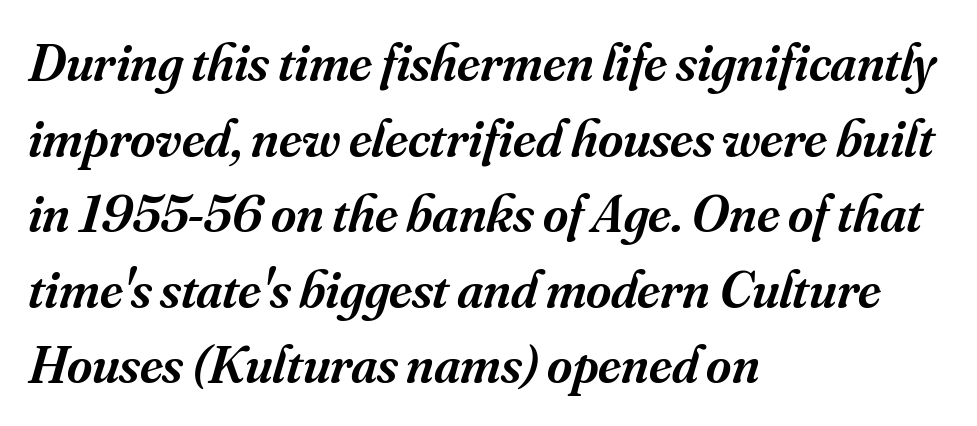
{"serif": "yes", "italic": "yes", "lean": "right", "slant_degrees": 16, "bold": "semi", "weight": "semibold", "width": "normal", "stroke_contrast": "medium", "x_height": "small", "monospaced": "no", "underline": "no", "align": "left", "line_spacing": "normal", "line_spacing_ratio": 1.4, "letter_spacing": "normal", "letter_spacing_em": 0.0, "glyph_px": 54}
